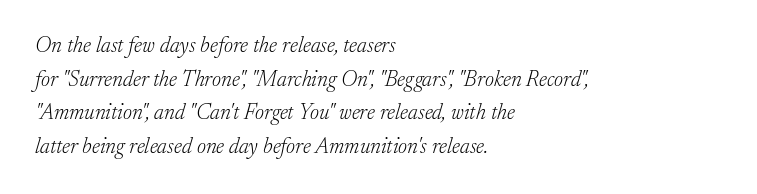
The image shows 22 px text type, italic (leaning right); set left-aligned, normal line spacing (1.53x), normal letter spacing, not underlined.
